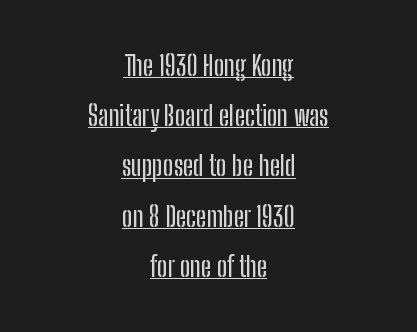
Ordinary non-slanted type is in use. Does extra space separate the letters? No, they use regular spacing. The face used here appears with an underline applied. Caption: multi-line text, centered on the measure.
